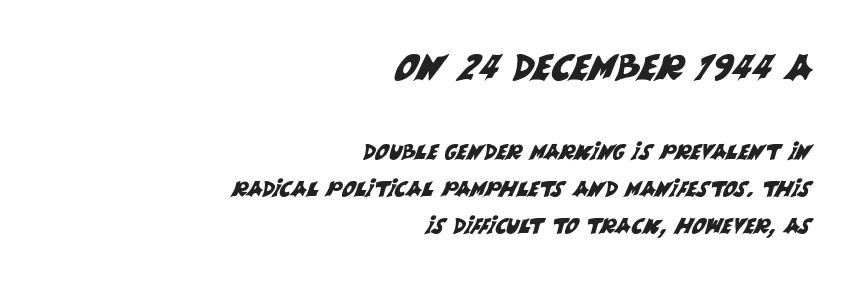
Typesetter's note — upper block bumped up in size, lower block left smaller. This rendering uses right alignment, leaving the left contour irregular. Note the varied advance widths — an 'i' is clearly narrower than an 'm'. The words here are not underlined. The designer went with a sans here, leaving each stem footless. Look at the tracking — it's just the regular setting, nothing added.
